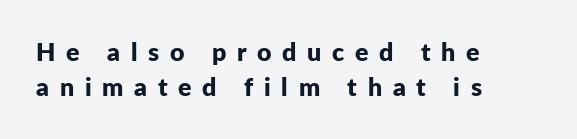
{"italic": "no", "bold": "yes", "underline": "no", "align": "left", "line_spacing": "normal", "line_spacing_ratio": 1.41, "letter_spacing": "wide", "letter_spacing_em": 0.43, "glyph_px": 25}
